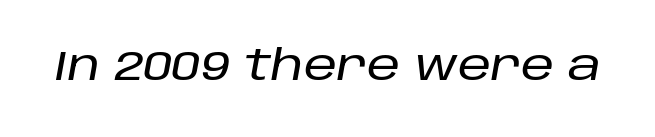
Q: Is the text italic (slanted)? A: Yes, it leans right by about 10 degrees.
Q: Is the text underlined? A: No.
Q: Is the spacing between letters normal or unusually wide? A: Normal.
Q: Width (condensed, normal, or wide)? A: Normal.
Q: Stroke contrast? A: Low.
Q: x-height? A: Large.
Q: Monospaced? A: No.
